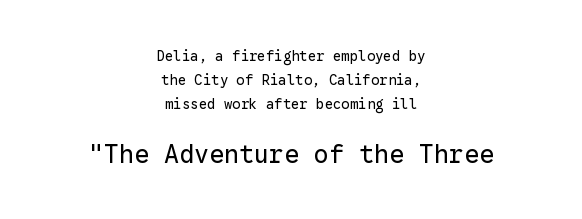
The image shows 25 px text type, upright; set centered, normal line spacing (1.7x), normal letter spacing, not underlined; the second (bottom) block is 1.79x larger.
